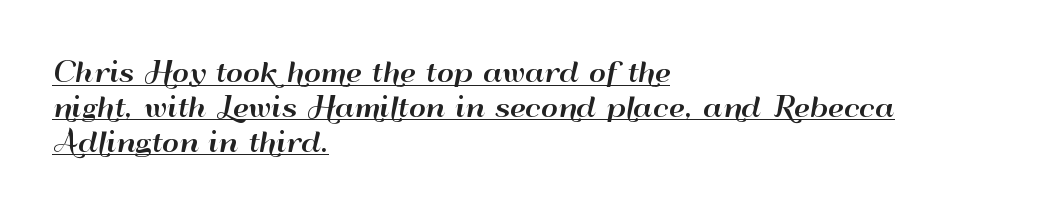
Caption: standard tracking, unaltered. How would I describe the line gaps? Plain and ordinary. Alignment: flush left.
